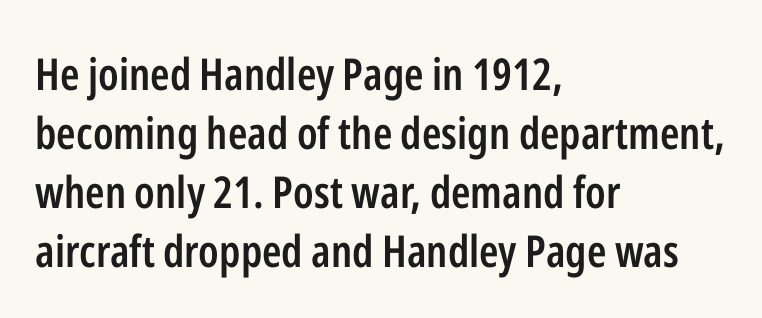
The passage shown is typeset with a sans-serif family. Think of a printed novel: that variable character pitch is what you see here. Designer's note — italics off, roman on. Look at the stroke-to-counter ratio: somewhat heavy, a semibold. Reading down the column, the eye jumps a familiar distance to each next line.
